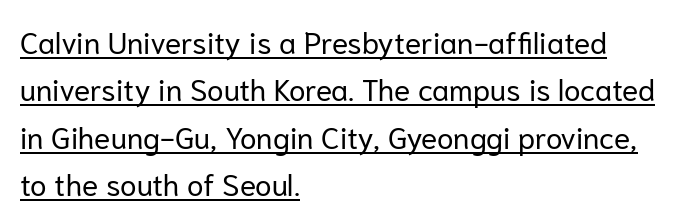
{"serif": "no", "italic": "no", "bold": "no", "weight": "regular", "width": "normal", "stroke_contrast": "low", "x_height": "medium", "monospaced": "no", "underline": "yes", "align": "left", "line_spacing": "normal", "line_spacing_ratio": 1.58, "letter_spacing": "normal", "letter_spacing_em": 0.0, "glyph_px": 30}
